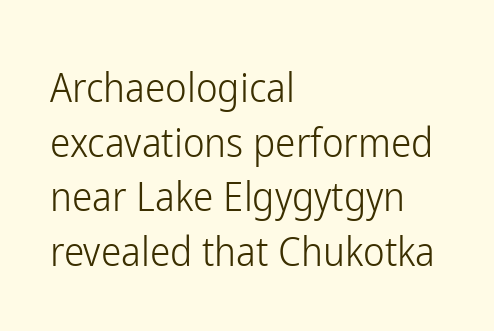
{"serif": "no", "italic": "no", "bold": "no", "weight": "light", "width": "condensed", "stroke_contrast": "low", "x_height": "medium", "monospaced": "no", "underline": "no", "align": "left", "line_spacing": "normal", "line_spacing_ratio": 1.33, "letter_spacing": "normal", "letter_spacing_em": 0.0, "glyph_px": 41}
